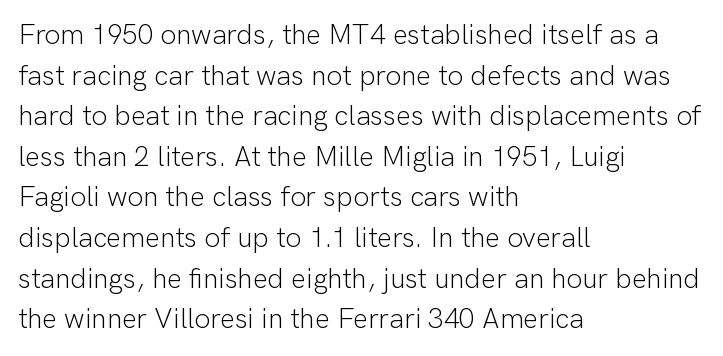
The image shows 28 px light sans-serif type, upright; set left-aligned, normal line spacing (1.45x), normal letter spacing, not underlined; low stroke contrast and a medium x-height.
